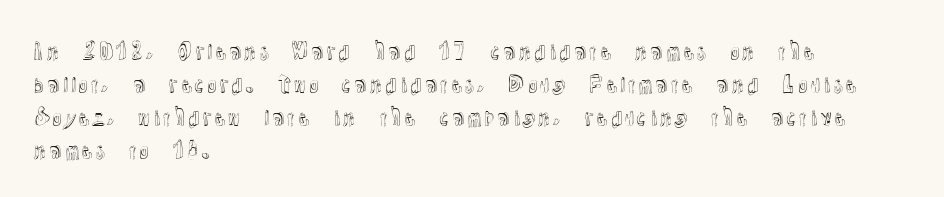
The image shows 21 px text type, upright; set left-aligned, normal line spacing (1.57x), normal letter spacing, not underlined.
